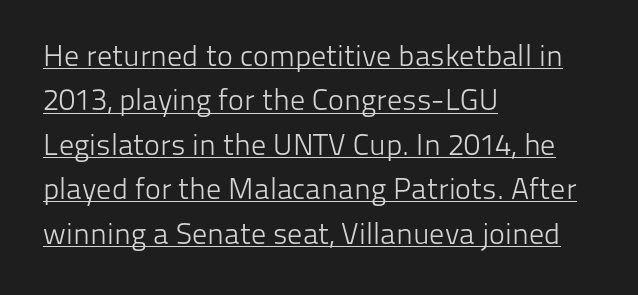
Line beginnings align vertically; line endings do not. Font category for this specimen: sans-serif. If you drew a line through each stem, it would be perfectly vertical. The rendering uses natural spacing where letterforms have individual widths. Every word sits above its own underline.
